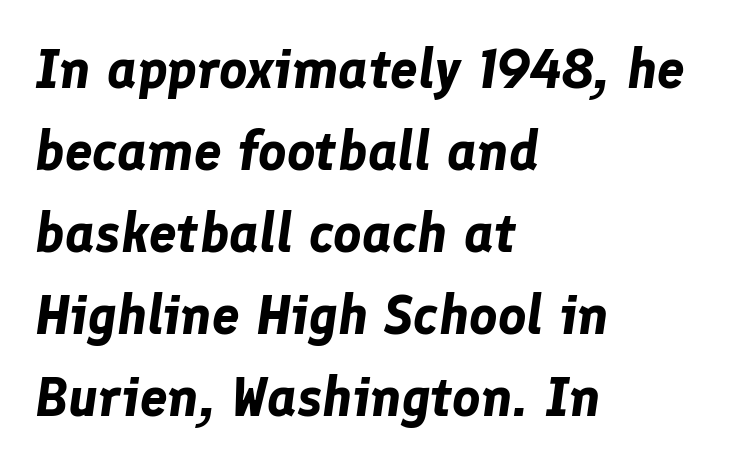
The image shows 55 px bold type, italic (leaning right); set left-aligned, normal line spacing (1.49x), normal letter spacing, not underlined; low stroke contrast and a medium x-height.
